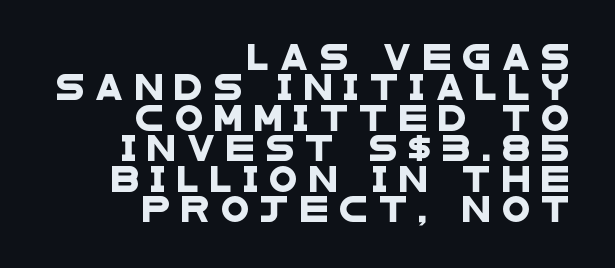
Q: Is the text underlined? A: No.
Q: How is the paragraph aligned? A: Right-aligned.
Q: Is the spacing between letters normal or unusually wide? A: Unusually wide.
